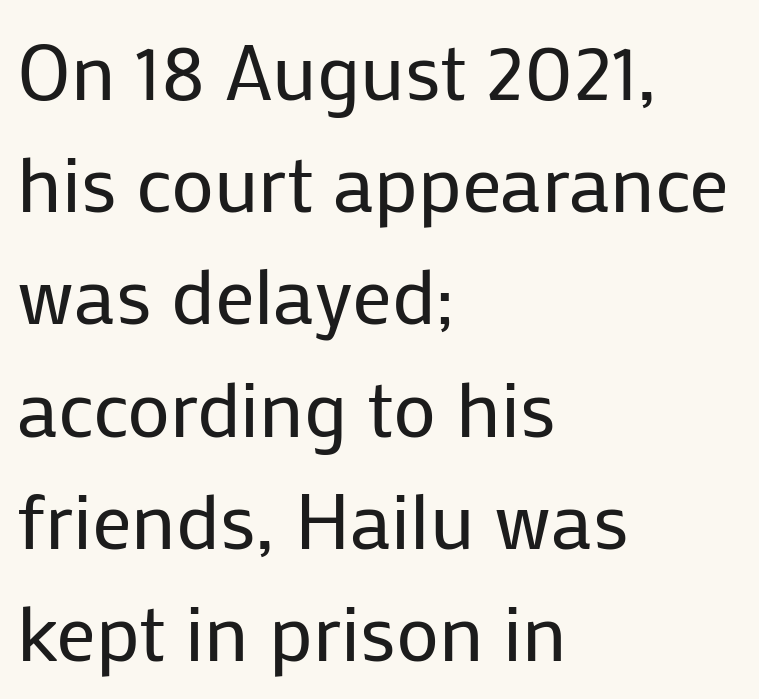
Layout note: lines flush left. The leading is moderate, giving the passage an even texture. Between one letter and the next there's only the usual sliver of space. Typographically, this falls in the sans-serif category. The specimen reads as upright at a glance. The cut favours lightness, reaching ordinary text weight at its darkest.
